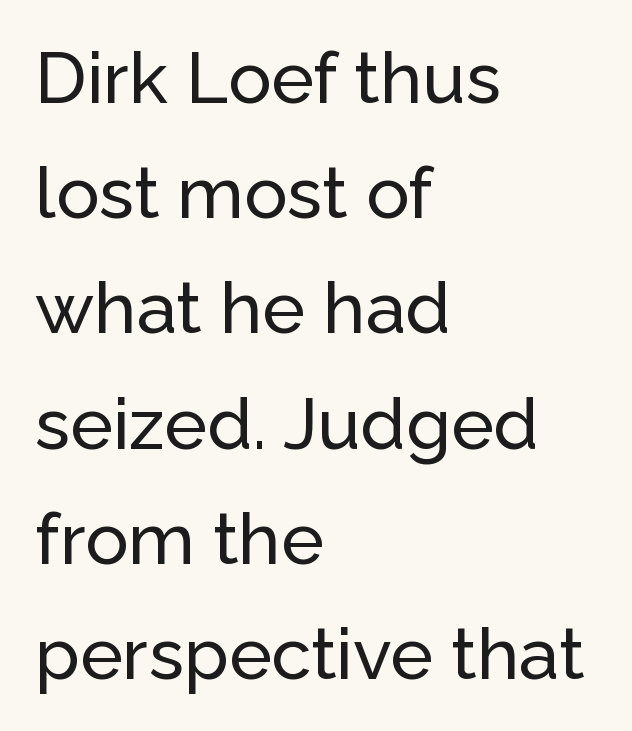
{"serif": "no", "italic": "no", "width": "normal", "stroke_contrast": "low", "x_height": "medium", "monospaced": "no", "underline": "no", "align": "left", "line_spacing": "normal", "line_spacing_ratio": 1.6, "letter_spacing": "normal", "letter_spacing_em": 0.0, "glyph_px": 72}
